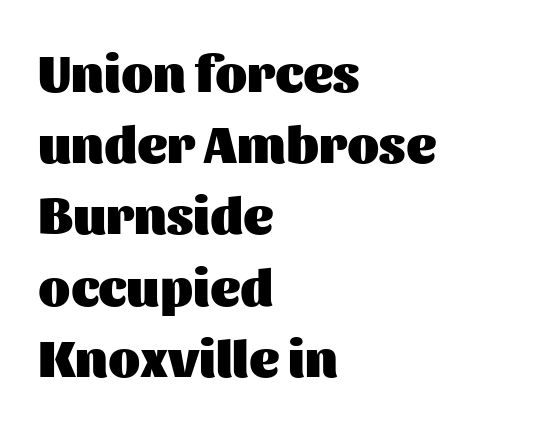
{"serif": "no", "italic": "no", "bold": "yes", "weight": "heavy", "width": "normal", "stroke_contrast": "medium", "x_height": "medium", "monospaced": "no", "underline": "no", "align": "left", "line_spacing": "normal", "line_spacing_ratio": 1.37, "letter_spacing": "normal", "letter_spacing_em": 0.0, "glyph_px": 52}
